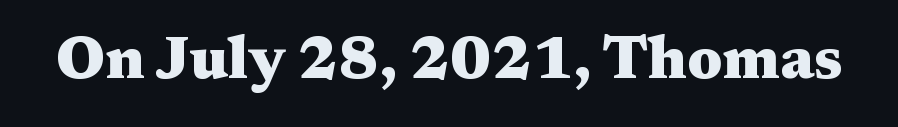
Q: Is the text bold? A: Yes.
Q: Is the text italic (slanted)? A: No, it is upright.
Q: Is the typeface a serif or a sans-serif typeface? A: Serif.
Q: Is the text underlined? A: No.
Q: Is the spacing between letters normal or unusually wide? A: Normal.
Q: Width (condensed, normal, or wide)? A: Wide.
Q: Stroke contrast? A: Medium.
Q: x-height? A: Medium.
Q: Monospaced? A: No.
